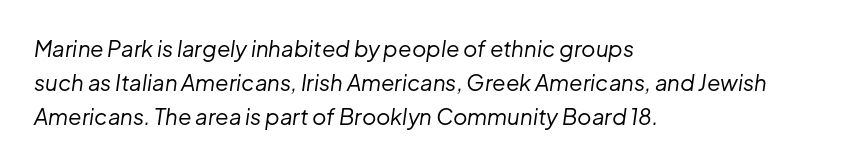
{"italic": "yes", "lean": "right", "slant_degrees": 8, "bold": "no", "underline": "no", "align": "left", "line_spacing": "normal", "line_spacing_ratio": 1.54, "letter_spacing": "normal", "letter_spacing_em": 0.0, "glyph_px": 22}
